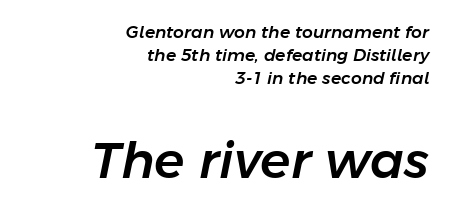
The image shows 50 px text type, italic (leaning right); set right-aligned, normal line spacing (1.36x), normal letter spacing, not underlined; the second (bottom) block is 2.94x larger; low stroke contrast and a medium x-height.
